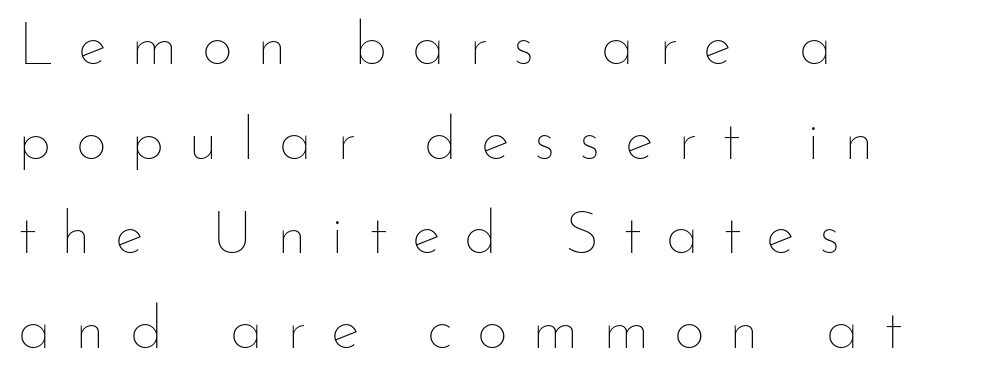
Letter spacing: wide. Horizontal alignment here is leftward, the default for most running prose. These glyphs show unthickened strokes, regular width or finer. A typesetter would call this proportional, since set widths differ per character. Rule under the text: the space is simply empty. Ascenders rise straight up at ninety degrees.
